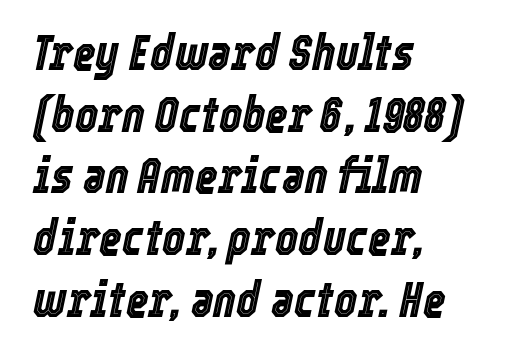
Q: Is the text italic (slanted)? A: Yes, it leans right by about 12 degrees.
Q: Is the text underlined? A: No.
Q: How is the paragraph aligned? A: Left-aligned.
Q: Is the spacing between letters normal or unusually wide? A: Normal.
Q: Is the spacing between lines tight, normal or loose? A: Normal.
Q: Width (condensed, normal, or wide)? A: Condensed.
Q: x-height? A: Medium.
Q: Monospaced? A: No.
